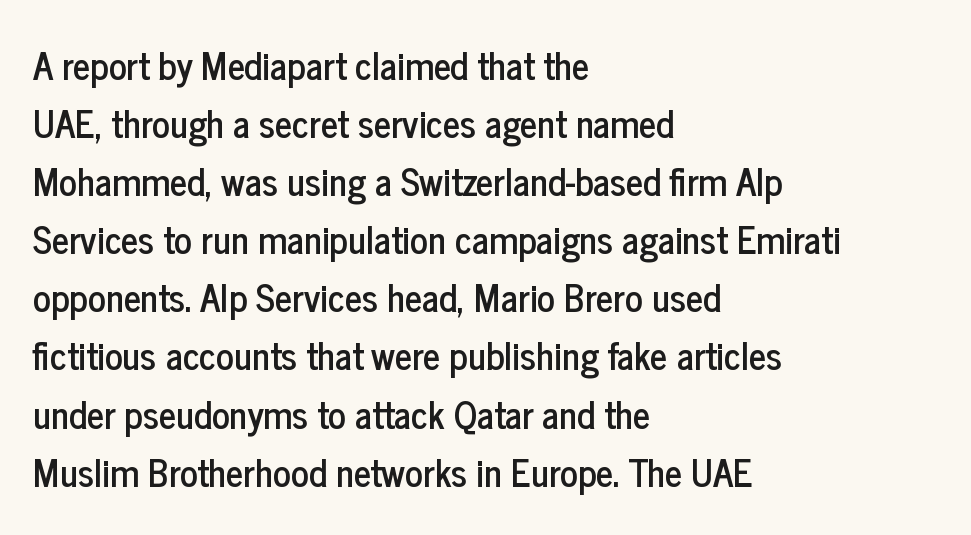
The image shows 37 px condensed sans-serif type, upright; set left-aligned, normal line spacing (1.57x), normal letter spacing, not underlined; low stroke contrast and a medium x-height.
